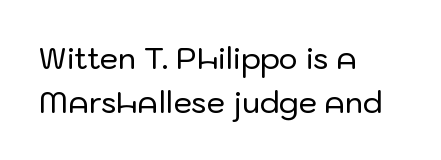
The image shows 29 px sans-serif type, upright; set left-aligned, normal line spacing (1.51x), normal letter spacing, not underlined; low stroke contrast and a medium x-height.
